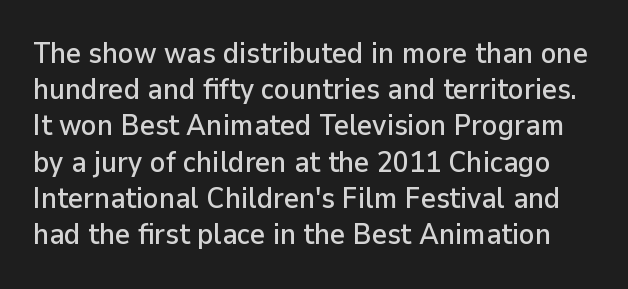
The image shows 29 px sans-serif type, upright; set normal line spacing (1.25x), normal letter spacing, not underlined; low stroke contrast and a medium x-height.
